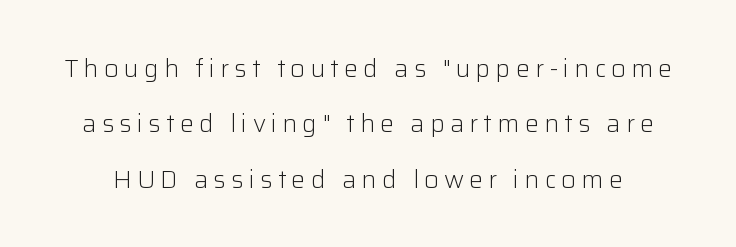
Q: Is the text bold? A: No.
Q: Is the text italic (slanted)? A: No, it is upright.
Q: Is the text underlined? A: No.
Q: Is the spacing between letters normal or unusually wide? A: Unusually wide.
Q: Is the spacing between lines tight, normal or loose? A: Loose.
